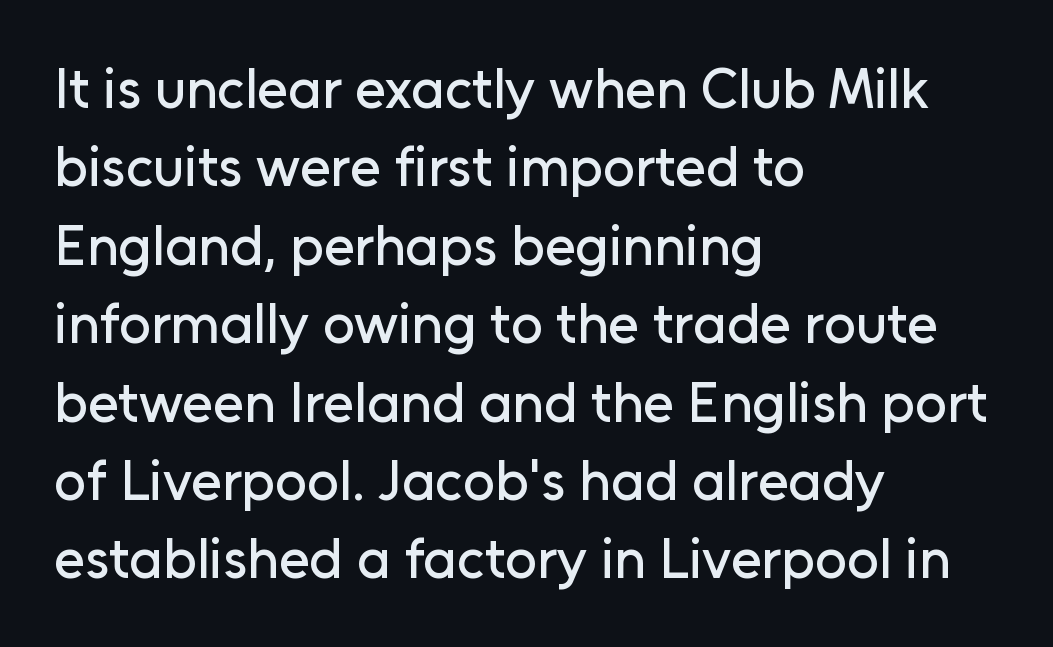
Nope, not italic — everything's standing straight. The foot of each line stays bare and open. Each letter keeps its own natural width here, so spacing adapts to shape. Caption: standard tracking, unaltered.
